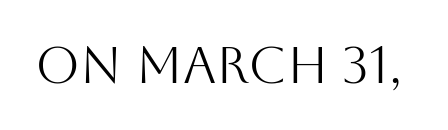
Q: Is the text bold? A: No.
Q: Is the text italic (slanted)? A: No, it is upright.
Q: Is the typeface a serif or a sans-serif typeface? A: Sans-serif.
Q: Is the text underlined? A: No.
Q: Is the spacing between letters normal or unusually wide? A: Normal.
Q: Width (condensed, normal, or wide)? A: Normal.
Q: Stroke contrast? A: Medium.
Q: x-height? A: Large.
Q: Monospaced? A: No.
